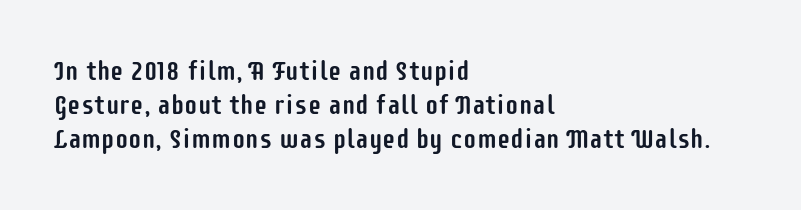
Q: Is the text italic (slanted)? A: No, it is upright.
Q: Is the text underlined? A: No.
Q: How is the paragraph aligned? A: Left-aligned.
Q: Is the spacing between letters normal or unusually wide? A: Normal.
Q: Is the spacing between lines tight, normal or loose? A: Normal.
